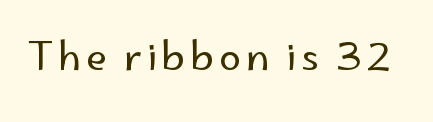
The image shows 39 px regular-weight sans-serif type, upright; set not underlined; low stroke contrast and a small x-height.
